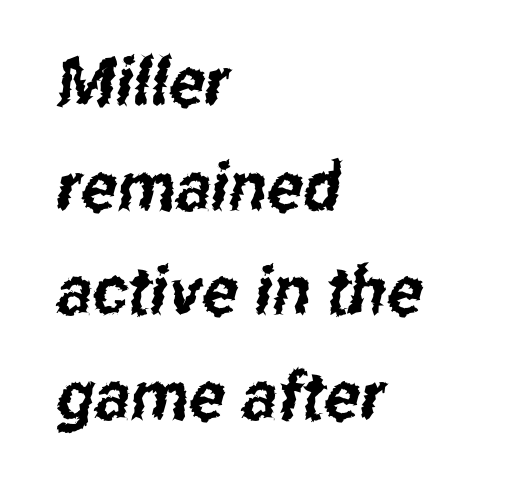
Q: Is the typeface a serif or a sans-serif typeface? A: Sans-serif.
Q: Is the text underlined? A: No.
Q: How is the paragraph aligned? A: Left-aligned.
Q: Is the spacing between letters normal or unusually wide? A: Normal.
Q: Is the spacing between lines tight, normal or loose? A: Normal.
Q: Width (condensed, normal, or wide)? A: Condensed.
Q: Stroke contrast? A: Low.
Q: x-height? A: Medium.
Q: Monospaced? A: No.
